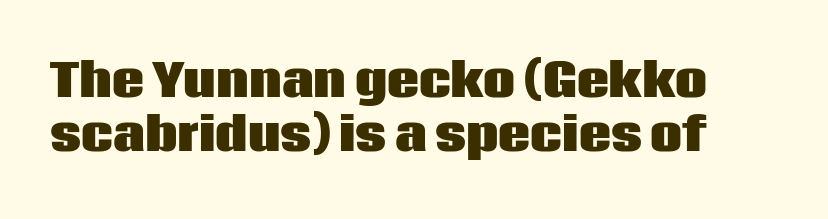
Does the type have serifs? No, each stem ends abruptly. Honestly, the letter spacing is just normal — you wouldn't notice it. Look at the stroke-to-counter ratio: heavy, a bold. A bare baseline throughout the passage. Here the designer chose a conventional face with non-uniform glyph widths.
